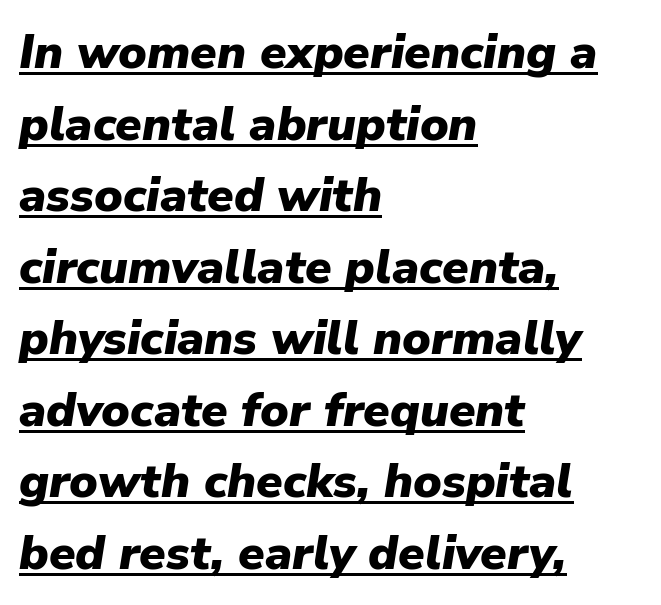
Q: Is the text bold? A: Yes.
Q: Is the text italic (slanted)? A: Yes, it leans right by about 9 degrees.
Q: Is the text underlined? A: Yes.
Q: How is the paragraph aligned? A: Left-aligned.
Q: Is the spacing between letters normal or unusually wide? A: Normal.
Q: Is the spacing between lines tight, normal or loose? A: Normal.
Q: Width (condensed, normal, or wide)? A: Normal.
Q: Stroke contrast? A: Low.
Q: x-height? A: Medium.
Q: Monospaced? A: No.
